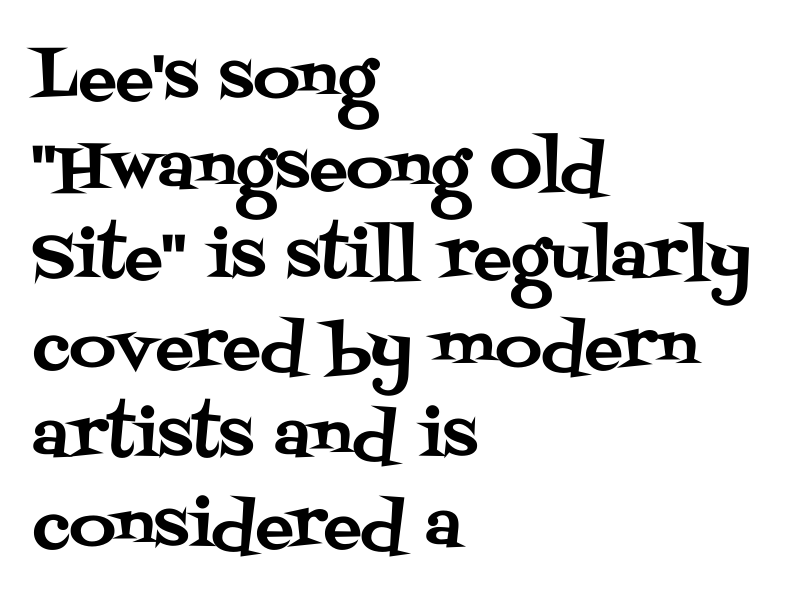
Q: Is the text italic (slanted)? A: No, it is upright.
Q: Is the typeface a serif or a sans-serif typeface? A: Serif.
Q: Is the text underlined? A: No.
Q: How is the paragraph aligned? A: Left-aligned.
Q: Is the spacing between letters normal or unusually wide? A: Normal.
Q: Is the spacing between lines tight, normal or loose? A: Normal.
Q: Width (condensed, normal, or wide)? A: Normal.
Q: Stroke contrast? A: Medium.
Q: x-height? A: Large.
Q: Monospaced? A: No.
